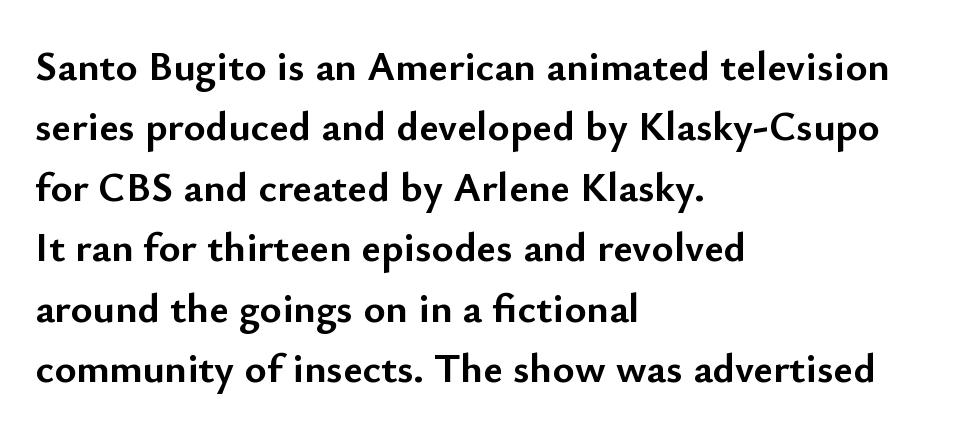
The image shows 42 px semibold sans-serif type, upright; set left-aligned, normal line spacing (1.44x), normal letter spacing, not underlined; low stroke contrast and a small x-height.
